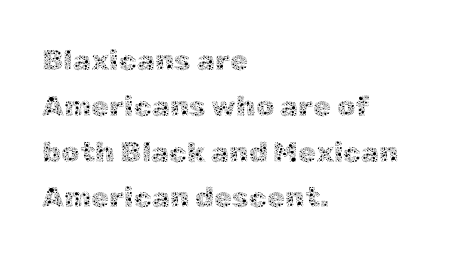
Q: Is the text bold? A: No.
Q: Is the text italic (slanted)? A: No, it is upright.
Q: Is the text underlined? A: No.
Q: How is the paragraph aligned? A: Left-aligned.
Q: Is the spacing between letters normal or unusually wide? A: Normal.
Q: Is the spacing between lines tight, normal or loose? A: Normal.
Q: Width (condensed, normal, or wide)? A: Normal.
Q: x-height? A: Medium.
Q: Monospaced? A: No.
